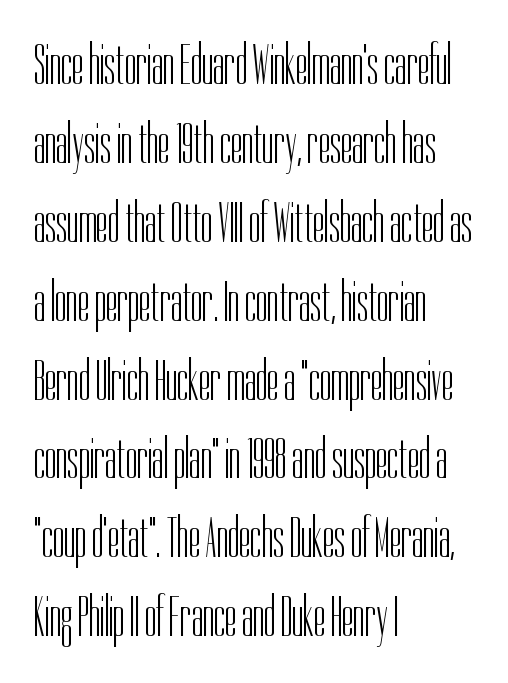
Bold? No — there's no thickening of the strokes. Observe the absence of serifs on each vertical stroke in this sample. Decoration check: the copy has no underline. The type is set solid horizontally, with unmodified tracking.
